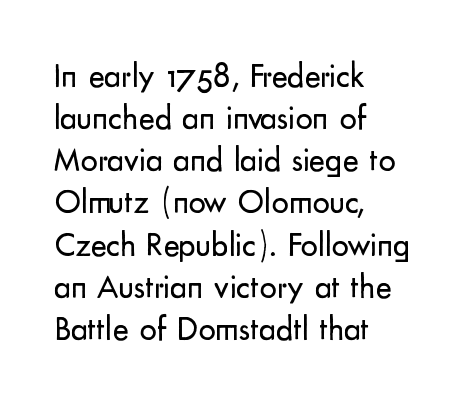
The image shows 34 px regular-weight sans-serif type, upright; set left-aligned, line spacing 1.24x, normal letter spacing, not underlined; low stroke contrast and a small x-height.
